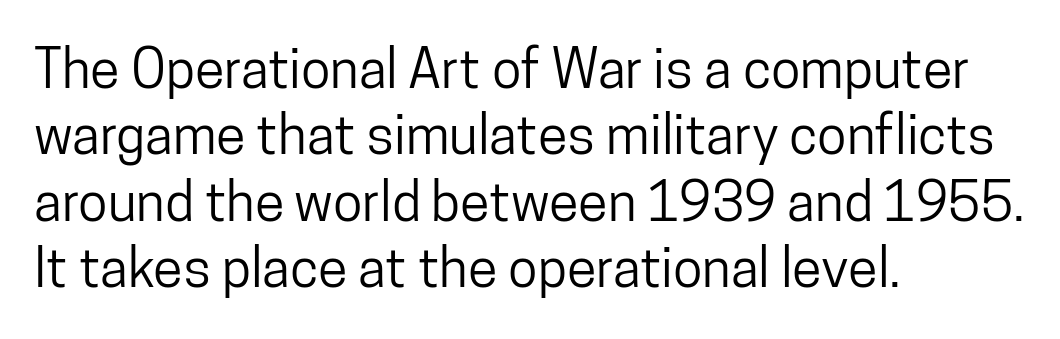
Every row of glyphs begins at an identical x-position on the left. A typesetter would mark this as roman, not italic. Standard letterfit; no display-style spreading of the glyphs. Just letters on the line, the space beneath them empty. The passage shown is typed in a proportional face where columns would drift. The passage shown is typeset with a sans-serif family.
